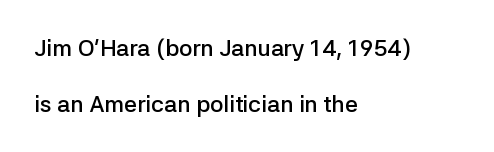
Q: Is the text bold? A: Semi-bold.
Q: Is the text italic (slanted)? A: No, it is upright.
Q: Is the text underlined? A: No.
Q: How is the paragraph aligned? A: Left-aligned.
Q: Is the spacing between letters normal or unusually wide? A: Normal.
Q: Is the spacing between lines tight, normal or loose? A: Loose.
